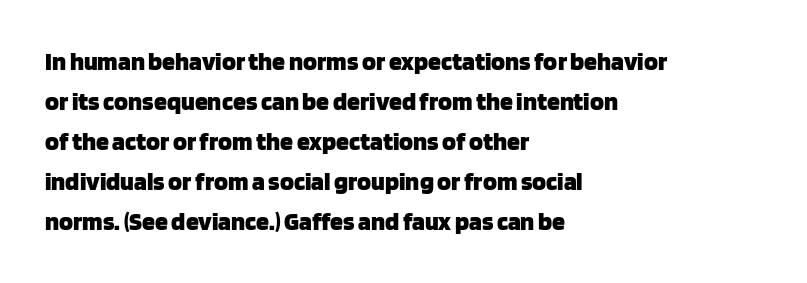
The image shows 26 px bold type, upright; set left-aligned, normal line spacing (1.54x), normal letter spacing, not underlined.
